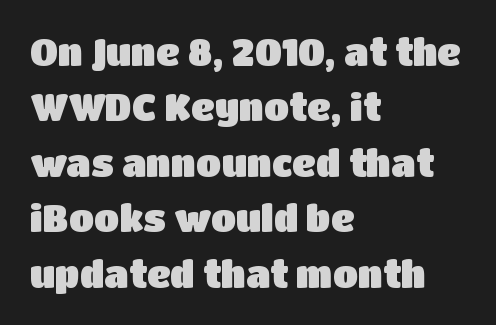
{"serif": "no", "italic": "no", "width": "normal", "stroke_contrast": "low", "x_height": "large", "monospaced": "no", "underline": "no", "align": "left", "line_spacing": "normal", "line_spacing_ratio": 1.5, "letter_spacing": "normal", "letter_spacing_em": 0.0, "glyph_px": 37}
